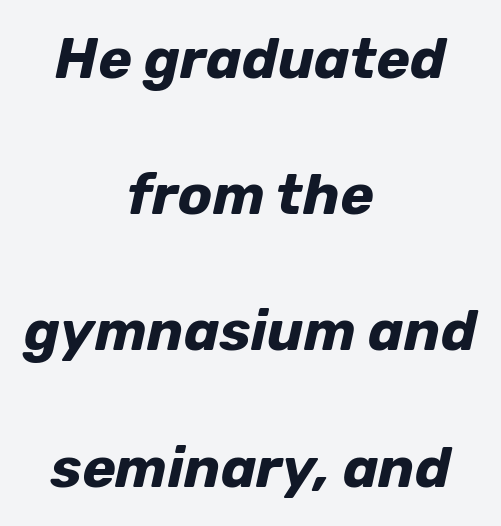
Anything drawn beneath the words? Only blank space. The passage shown is typed in a proportional face where columns would drift. The rendering keeps characters at their native spacing. Rows of type keep a wide berth in the vertical direction.
